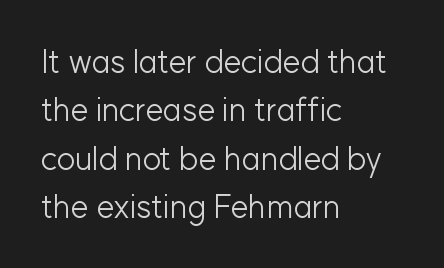
The image shows 32 px light sans-serif type, upright; set left-aligned, normal line spacing (1.51x), normal letter spacing, not underlined; low stroke contrast and a medium x-height.
